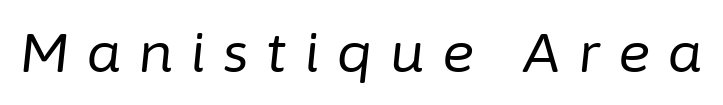
The image shows 55 px regular-weight type, italic (leaning right); set unusually wide letter spacing (+0.32 em), not underlined; low stroke contrast and a medium x-height.
